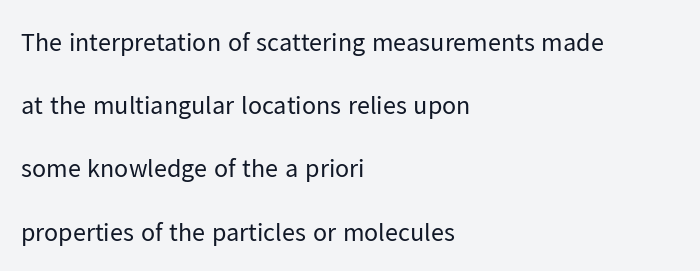
{"italic": "no", "bold": "no", "underline": "no", "align": "left", "line_spacing": "loose", "line_spacing_ratio": 2.43, "letter_spacing": "normal", "letter_spacing_em": 0.0, "glyph_px": 26}
